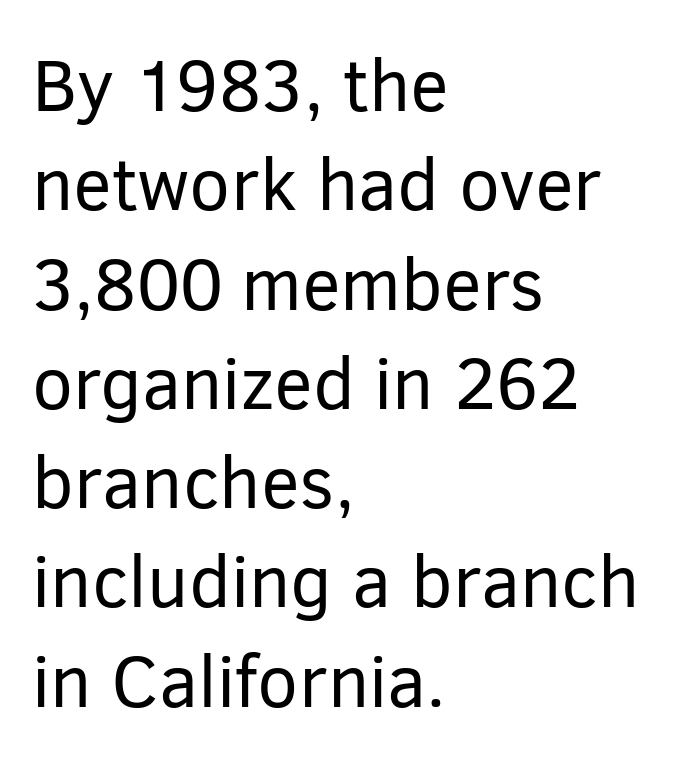
{"serif": "no", "italic": "no", "bold": "no", "weight": "regular", "width": "normal", "stroke_contrast": "low", "x_height": "medium", "monospaced": "no", "underline": "no", "align": "left", "line_spacing": "normal", "line_spacing_ratio": 1.36, "letter_spacing": "normal", "letter_spacing_em": 0.0, "glyph_px": 73}
